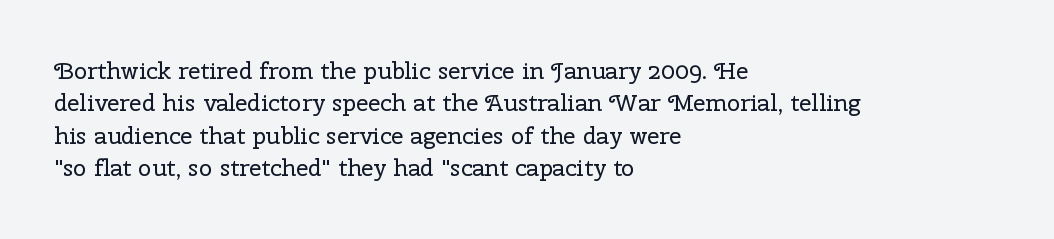
{"italic": "no", "bold": "no", "underline": "no", "align": "left", "line_spacing": "normal", "line_spacing_ratio": 1.35, "letter_spacing": "normal", "letter_spacing_em": 0.0, "glyph_px": 24}
